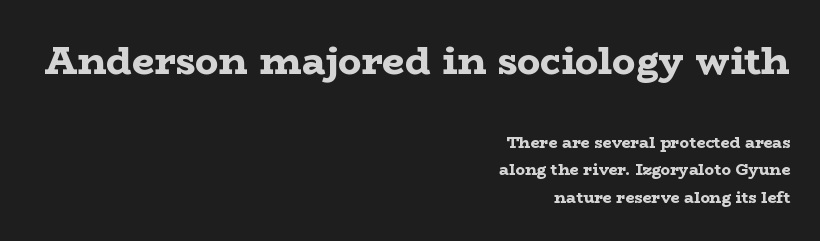
The image shows 39 px bold, wide serif type, upright; set right-aligned, line spacing 1.73x, normal letter spacing, not underlined; the first (top) block is 2.44x larger; low stroke contrast and a medium x-height.
